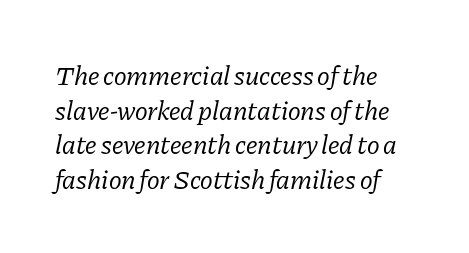
{"italic": "yes", "lean": "right", "slant_degrees": 11, "bold": "no", "underline": "no", "align": "left", "line_spacing": "normal", "line_spacing_ratio": 1.28, "letter_spacing": "normal", "letter_spacing_em": 0.0, "glyph_px": 27}
